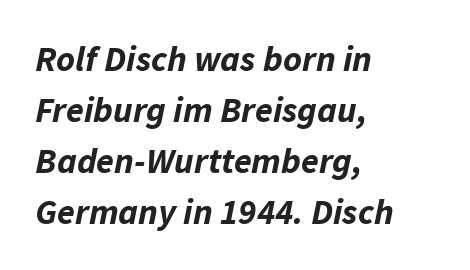
The image shows 36 px bold type, italic (leaning right); set left-aligned, normal line spacing (1.42x), normal letter spacing, not underlined; low stroke contrast and a medium x-height.
